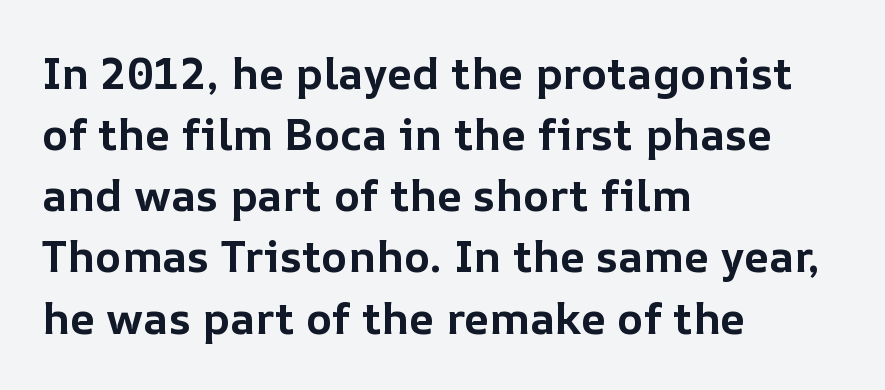
Q: Is the text bold? A: Yes.
Q: Is the text italic (slanted)? A: No, it is upright.
Q: Is the text underlined? A: No.
Q: How is the paragraph aligned? A: Left-aligned.
Q: Is the spacing between letters normal or unusually wide? A: Normal.
Q: Is the spacing between lines tight, normal or loose? A: Normal.
Q: Width (condensed, normal, or wide)? A: Normal.
Q: Stroke contrast? A: Low.
Q: x-height? A: Medium.
Q: Monospaced? A: No.
